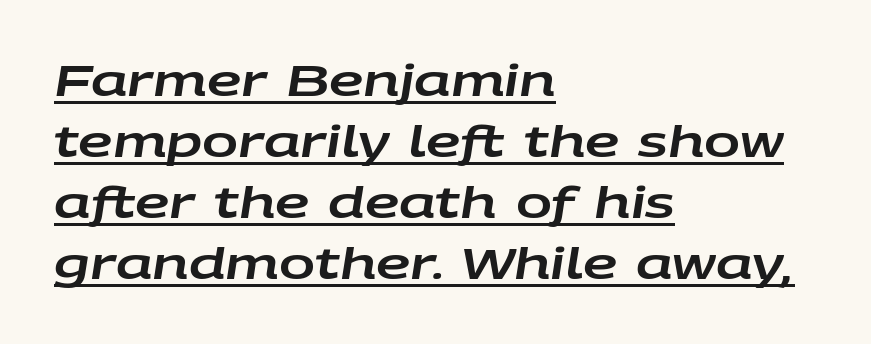
Q: Is the text italic (slanted)? A: Yes, it leans right by about 9 degrees.
Q: Is the text underlined? A: Yes.
Q: How is the paragraph aligned? A: Left-aligned.
Q: Is the spacing between letters normal or unusually wide? A: Normal.
Q: Is the spacing between lines tight, normal or loose? A: Normal.
Q: Width (condensed, normal, or wide)? A: Wide.
Q: Stroke contrast? A: Low.
Q: x-height? A: Large.
Q: Monospaced? A: No.
